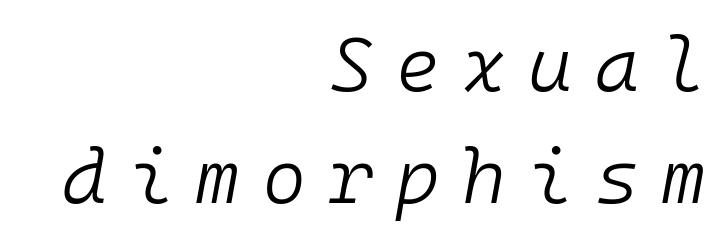
The image shows 76 px light type, italic (leaning right), monospaced; set right-aligned, normal line spacing (1.48x), unusually wide letter spacing (+0.29 em), not underlined; low stroke contrast and a medium x-height.
